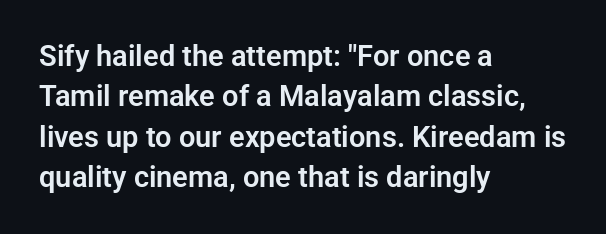
Q: Is the text italic (slanted)? A: No, it is upright.
Q: Is the typeface a serif or a sans-serif typeface? A: Sans-serif.
Q: Is the text underlined? A: No.
Q: How is the paragraph aligned? A: Left-aligned.
Q: Is the spacing between letters normal or unusually wide? A: Normal.
Q: Is the spacing between lines tight, normal or loose? A: Normal.
Q: Width (condensed, normal, or wide)? A: Normal.
Q: Stroke contrast? A: Low.
Q: x-height? A: Medium.
Q: Monospaced? A: No.
